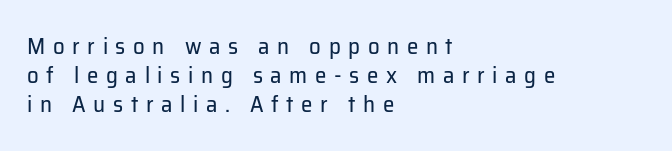
The image shows 23 px text type, upright; set left-aligned, normal line spacing (1.27x), unusually wide letter spacing (+0.33 em), not underlined.
